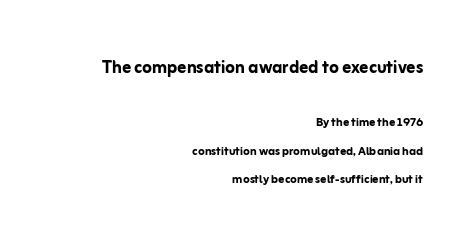
The image shows 22 px bold type, upright; set right-aligned, line spacing 1.89x, normal letter spacing, not underlined; the first (top) block is 1.47x larger.
